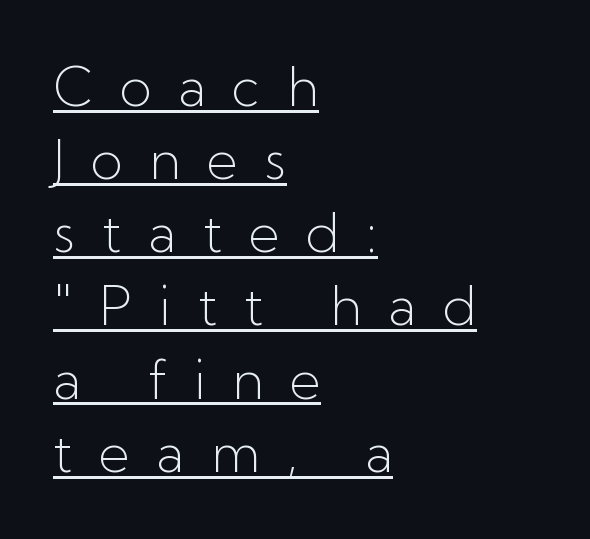
The image shows 53 px light sans-serif type, upright; set left-aligned, normal line spacing (1.38x), unusually wide letter spacing (+0.5 em), underlined; low stroke contrast and a medium x-height.
